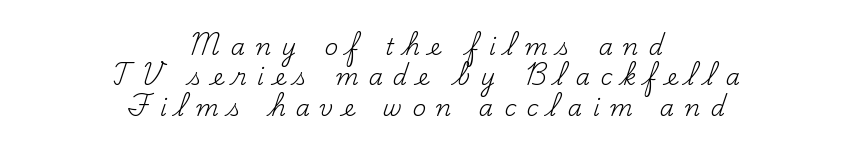
{"bold": "no", "underline": "no", "align": "center", "line_spacing": "normal", "line_spacing_ratio": 1.32, "letter_spacing": "wide", "letter_spacing_em": 0.45, "glyph_px": 23}
